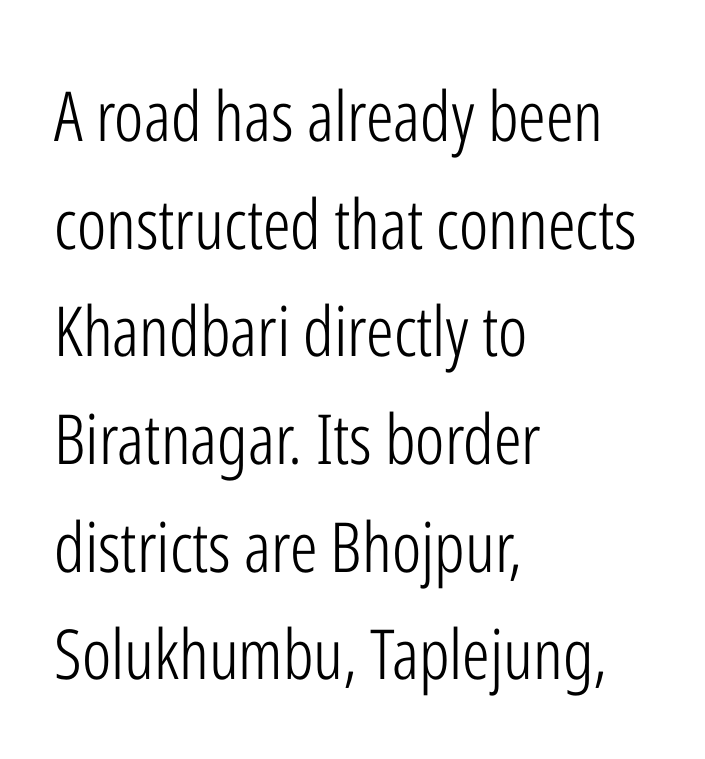
{"serif": "no", "italic": "no", "bold": "no", "weight": "light", "width": "condensed", "stroke_contrast": "low", "x_height": "medium", "monospaced": "no", "underline": "no", "align": "left", "line_spacing": "normal", "line_spacing_ratio": 1.56, "letter_spacing": "normal", "letter_spacing_em": 0.0, "glyph_px": 69}
